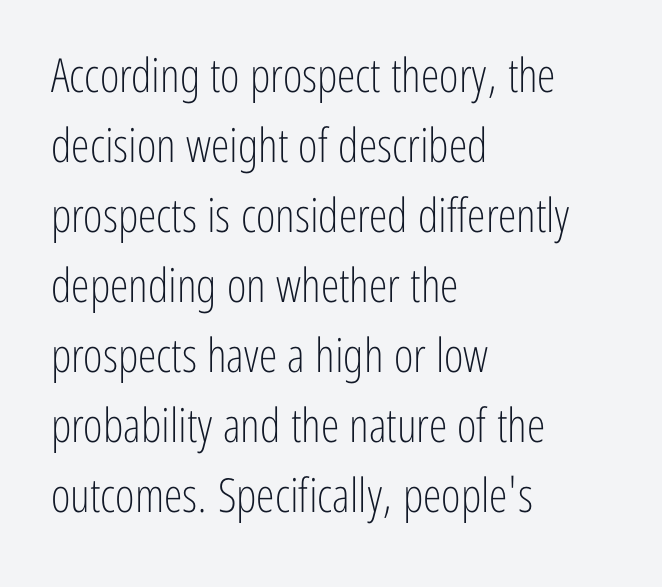
{"serif": "no", "italic": "no", "bold": "no", "weight": "light", "width": "condensed", "stroke_contrast": "low", "x_height": "medium", "monospaced": "no", "underline": "no", "align": "left", "line_spacing": "normal", "line_spacing_ratio": 1.49, "letter_spacing": "normal", "letter_spacing_em": 0.0, "glyph_px": 47}
